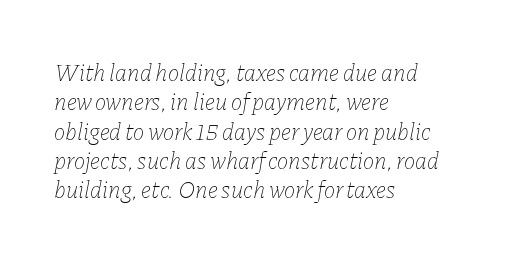
Characters are canted at an angle relative to the baseline's perpendicular. This rendering leaves character spacing at its baseline value. The space beneath each line is pristine and unruled. Teacher's note: observe the even left margin — that is flush-left alignment. The strokes carry an ordinary text weight at most.
